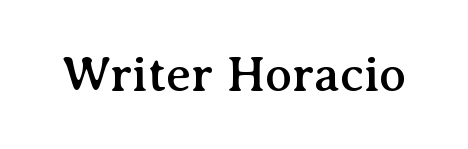
{"serif": "yes", "italic": "no", "width": "normal", "stroke_contrast": "medium", "x_height": "medium", "monospaced": "no", "underline": "no", "letter_spacing": "normal", "letter_spacing_em": 0.0, "glyph_px": 50}
